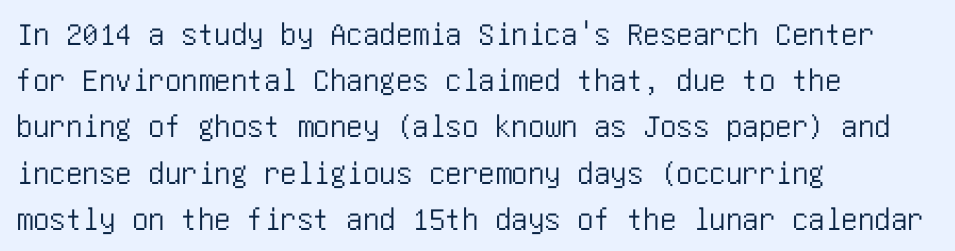
Each new line begins a customary step beneath the previous one. The axis of the letterforms is exactly vertical. Compared with typical body copy, the letter spacing here is the same. Teacher's note: observe the even left margin — that is flush-left alignment.
